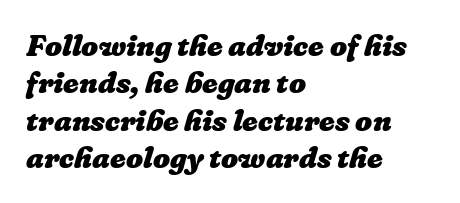
Q: Is the text bold? A: Yes.
Q: Is the text underlined? A: No.
Q: How is the paragraph aligned? A: Left-aligned.
Q: Is the spacing between letters normal or unusually wide? A: Normal.
Q: Is the spacing between lines tight, normal or loose? A: Normal.
Q: Width (condensed, normal, or wide)? A: Normal.
Q: Stroke contrast? A: Low.
Q: x-height? A: Medium.
Q: Monospaced? A: No.
